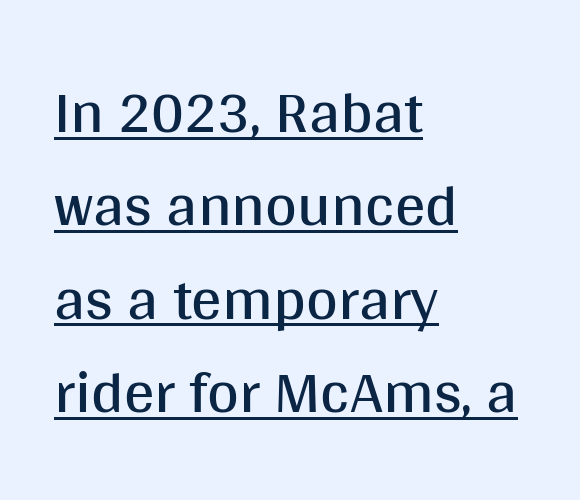
Nope, no serifs anywhere on these letters. The axis of the letterforms is exactly vertical. The passage is arranged the way most books set body copy — flush left. Regular leading.
